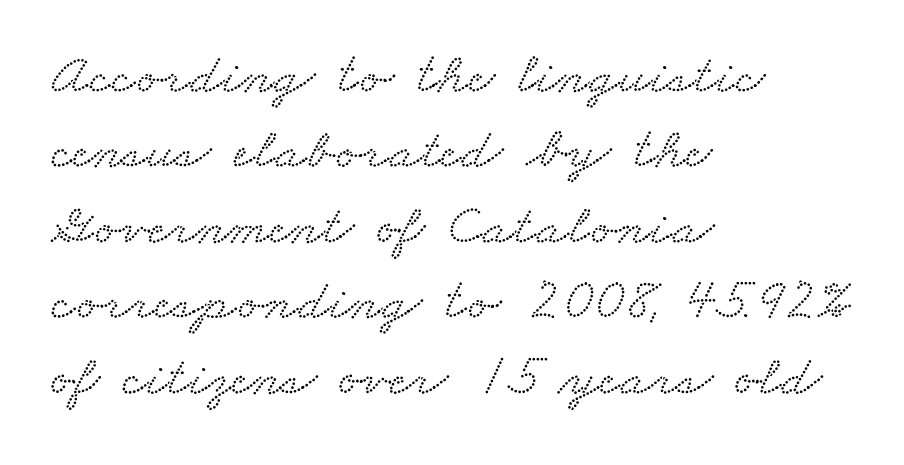
The image shows 58 px wide serif type; set left-aligned, normal line spacing (1.3x), normal letter spacing, not underlined; low stroke contrast and a small x-height.
